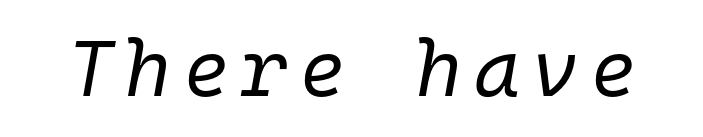
The strokes carry an ordinary text weight at most. Here the designer chose a console-style face with uniform glyph widths. Quick note: italic. Check under the words: just untouched page.
